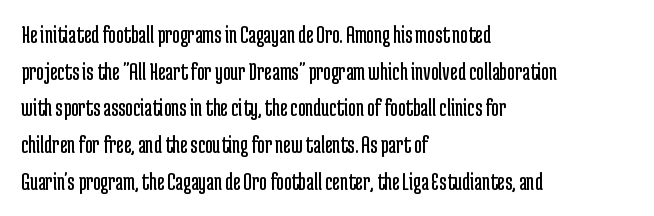
In CSS terms this would be text-align: left. The words here are not underlined. The font is comparable to plain body text, perhaps lighter. Every character sits straight up, as roman type does. The vertical gap from one line to the next is medium. Compared with typical body copy, the letter spacing here is the same.
